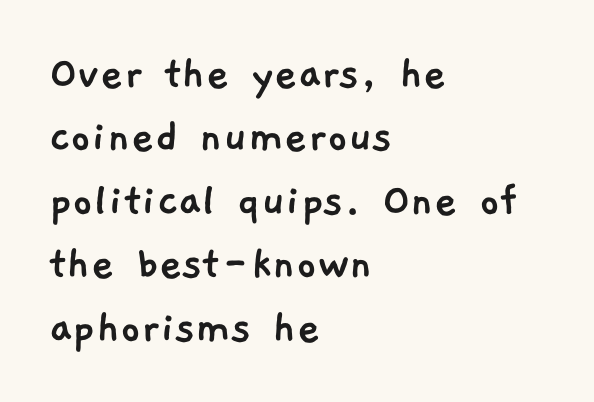
Honestly, the row spacing looks completely unremarkable. You could not count columns in this text — the font is proportionally spaced. Honestly, the letter spacing is just normal — you wouldn't notice it. Each row of text sits above clean, open space. The designer went with a sans here, leaving each stem footless. Layout note: lines flush left.
